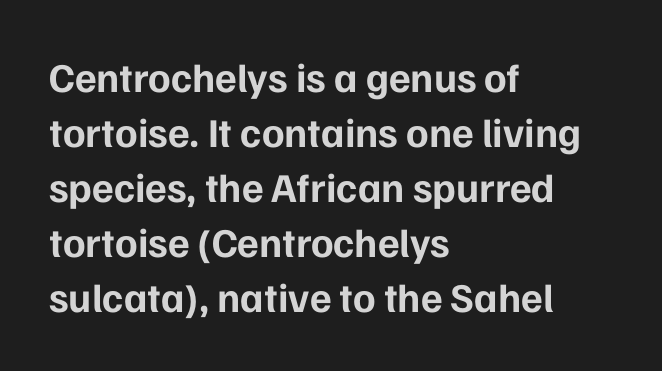
Q: Is the text bold? A: Yes.
Q: Is the text italic (slanted)? A: No, it is upright.
Q: Is the typeface a serif or a sans-serif typeface? A: Sans-serif.
Q: Is the text underlined? A: No.
Q: How is the paragraph aligned? A: Left-aligned.
Q: Is the spacing between letters normal or unusually wide? A: Normal.
Q: Is the spacing between lines tight, normal or loose? A: Normal.
Q: Width (condensed, normal, or wide)? A: Normal.
Q: Stroke contrast? A: Low.
Q: x-height? A: Medium.
Q: Monospaced? A: No.
